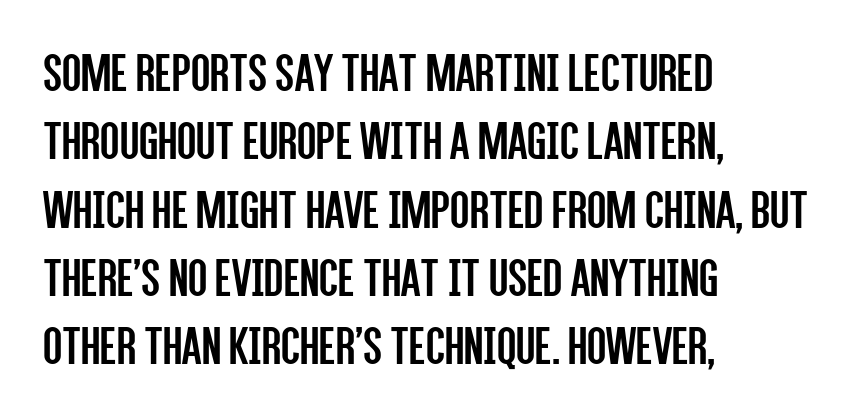
A clean baseline with only descenders dipping below it. Stroke terminals: plain, sans-serif. Honestly, the letter spacing is just normal — you wouldn't notice it. It's the straight-up-and-down kind of type. The letters advance in unequal steps, a hallmark of proportional type.
